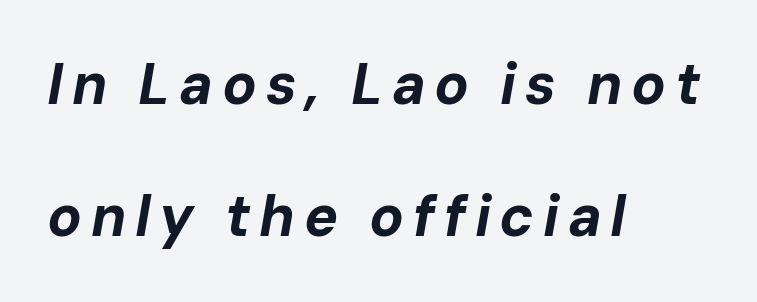
{"italic": "yes", "lean": "right", "slant_degrees": 10, "bold": "yes", "weight": "bold", "width": "normal", "stroke_contrast": "low", "x_height": "medium", "monospaced": "no", "underline": "no", "align": "left", "line_spacing": "loose", "line_spacing_ratio": 2.32, "glyph_px": 57}
